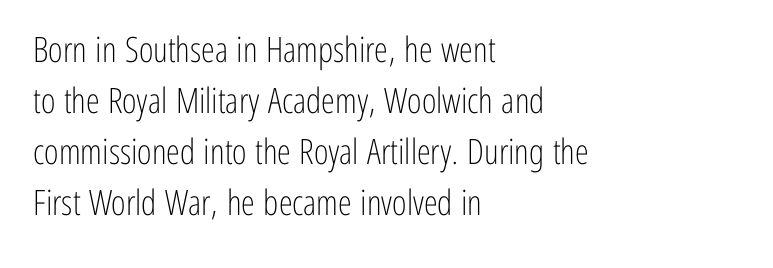
This is the regular roman posture of the typeface. Reading down the block, your eye returns to a fixed left position each line. Each letter keeps its own natural width here, so spacing adapts to shape. These lines are composed in type without serifs. The passage shown is not underscored anywhere.
